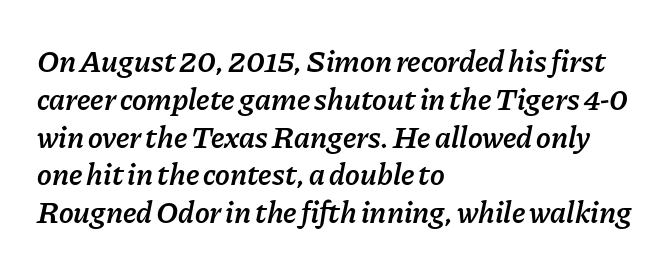
The image shows 31 px semibold type, italic (leaning right); set left-aligned, line spacing 1.22x, normal letter spacing, not underlined; low stroke contrast and a medium x-height.
